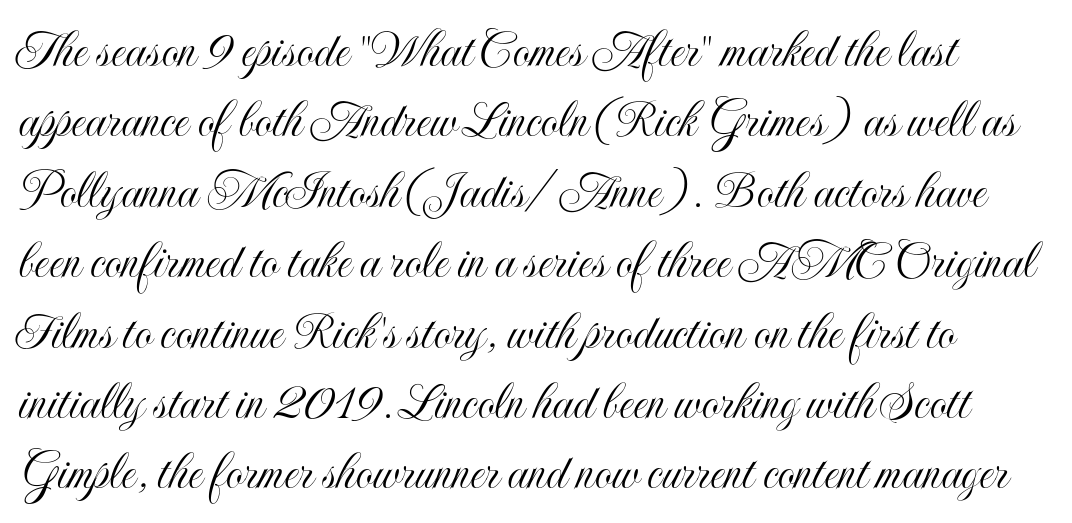
A typesetter would call this proportional, since set widths differ per character. No extra tracking has been applied to these lines. This block has exactly the height ordinary leading produces. The area under the type is left untouched.
